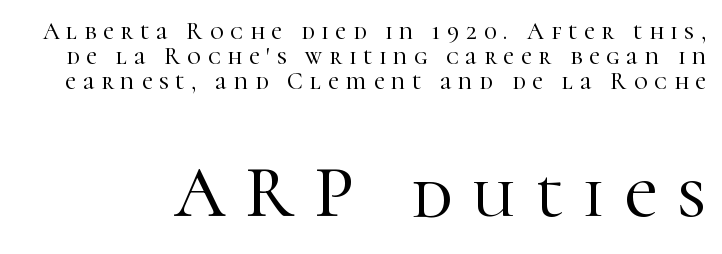
Q: Is the text italic (slanted)? A: No, it is upright.
Q: Is the typeface a serif or a sans-serif typeface? A: Serif.
Q: Is the text underlined? A: No.
Q: Is the spacing between letters normal or unusually wide? A: Unusually wide.
Q: Is the spacing between lines tight, normal or loose? A: Tight.
Q: Which block of text is set in a larger size, the first (top) or the second (bottom)? A: The second (bottom) one.
Q: Width (condensed, normal, or wide)? A: Normal.
Q: Stroke contrast? A: High.
Q: x-height? A: Medium.
Q: Monospaced? A: No.
